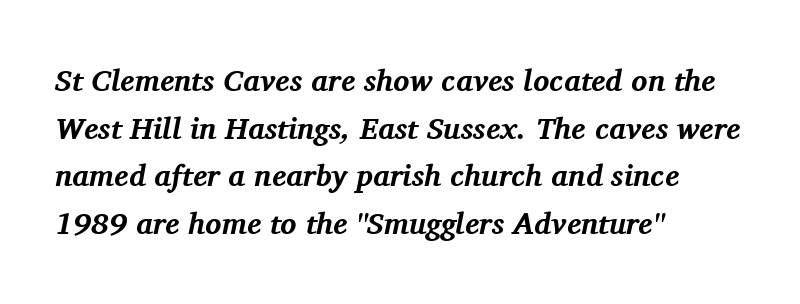
Q: Is the text bold? A: Yes.
Q: Is the text italic (slanted)? A: Yes, it leans right by about 11 degrees.
Q: Is the typeface a serif or a sans-serif typeface? A: Serif.
Q: Is the text underlined? A: No.
Q: How is the paragraph aligned? A: Left-aligned.
Q: Is the spacing between letters normal or unusually wide? A: Normal.
Q: Is the spacing between lines tight, normal or loose? A: Normal.
Q: Width (condensed, normal, or wide)? A: Normal.
Q: Stroke contrast? A: Medium.
Q: x-height? A: Medium.
Q: Monospaced? A: No.
